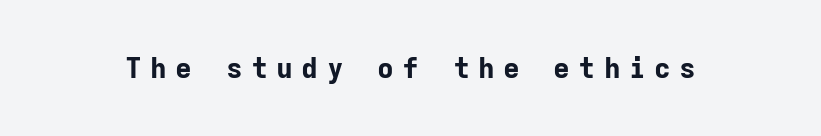
The rendering uses typewriter-style spacing with identical character cells. Does the lettering tilt? It doesn't — this is upright. The letters are bold, with thick, heavy strokes. The specimen omits any rule beneath the text block's lines. In terms of letterspacing, this is a distinctly airy, spread setting.
